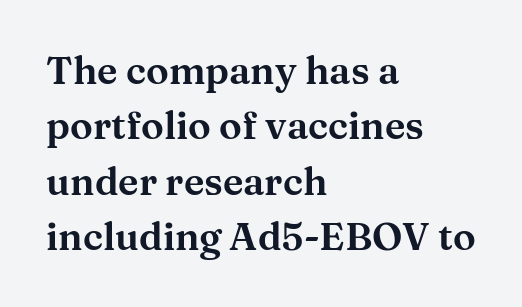
Q: Is the text italic (slanted)? A: No, it is upright.
Q: Is the typeface a serif or a sans-serif typeface? A: Serif.
Q: Is the text underlined? A: No.
Q: How is the paragraph aligned? A: Left-aligned.
Q: Is the spacing between letters normal or unusually wide? A: Normal.
Q: Is the spacing between lines tight, normal or loose? A: Normal.
Q: Width (condensed, normal, or wide)? A: Wide.
Q: Stroke contrast? A: Medium.
Q: x-height? A: Medium.
Q: Monospaced? A: No.
